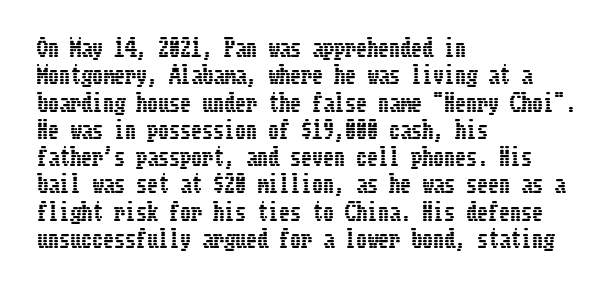
The lines are quadded left. Bare-footed words on every line. Notice how the stems are strictly vertical — no italics here. The gaps between neighbouring characters are ordinary and unremarkable.
